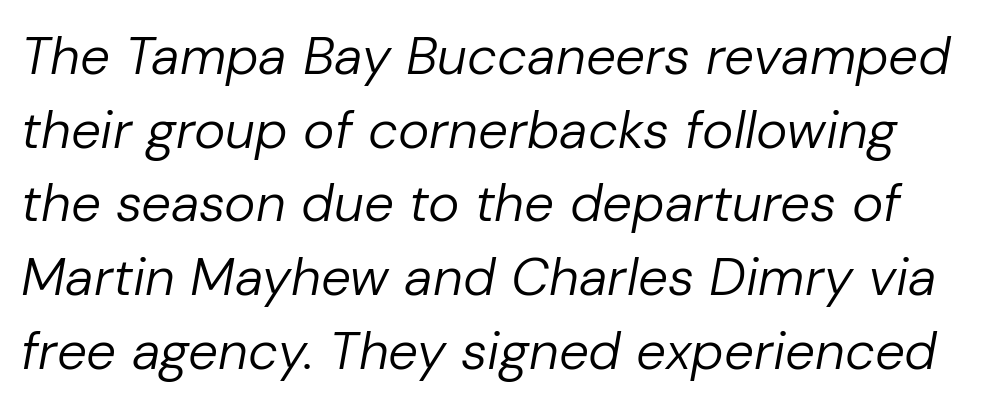
The image shows 53 px regular-weight type, italic (leaning right); set normal line spacing (1.39x), normal letter spacing, not underlined; low stroke contrast and a medium x-height.
